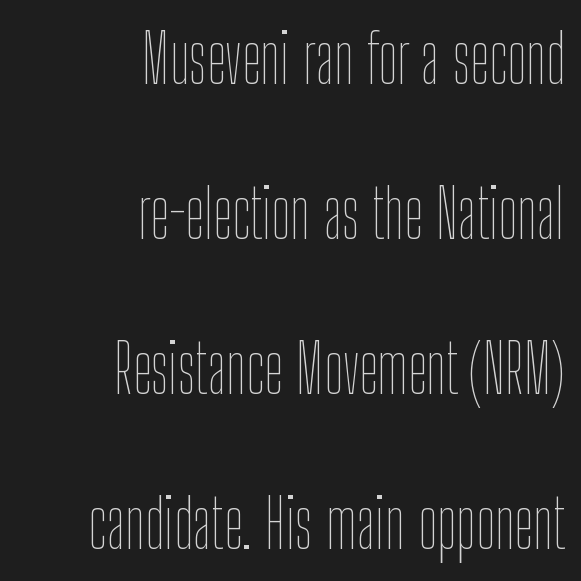
Inter-character spacing is left at the font's built-in metrics. The ragged edge is on the left, which tells us the setting is flush right. This sample uses an upright cut, with every glyph sitting square on the baseline. Rows of type keep a wide berth in the vertical direction. Is the type heavy? It reads as light-to-regular instead. Note the varied advance widths — an 'i' is clearly narrower than an 'm'.
